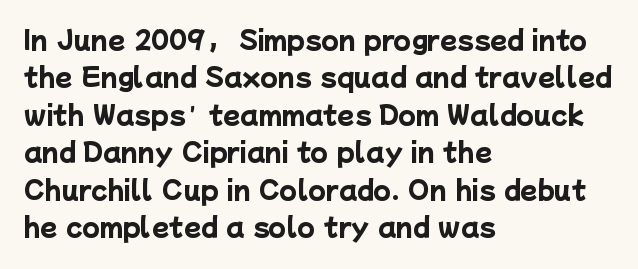
{"bold": "yes", "underline": "no", "align": "left", "line_spacing": "normal", "line_spacing_ratio": 1.5, "letter_spacing": "normal", "letter_spacing_em": 0.0, "glyph_px": 25}
